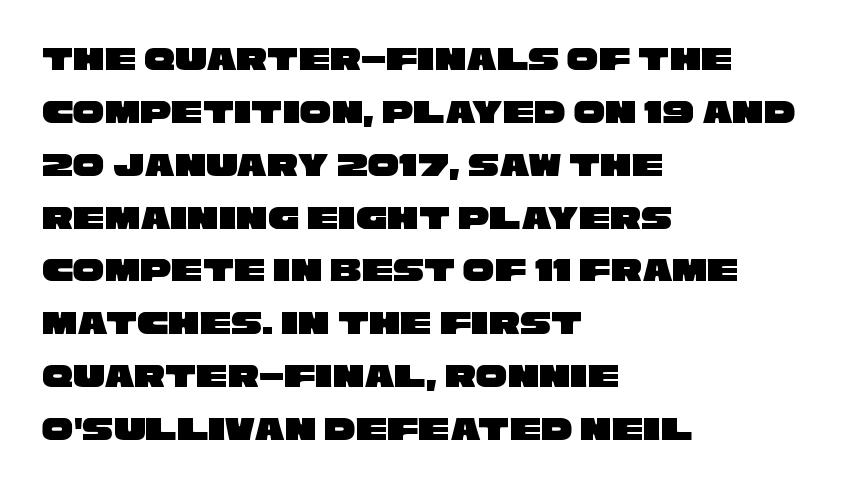
Words appear dense and cohesive because spacing is normal. The gap between lines stays unmarked. I'd call this a sans setting — the letters go barefoot. The rendering uses natural spacing where letterforms have individual widths. The space between consecutive lines is moderate. The text block is weighted toward the left margin, trailing off unevenly rightward.
